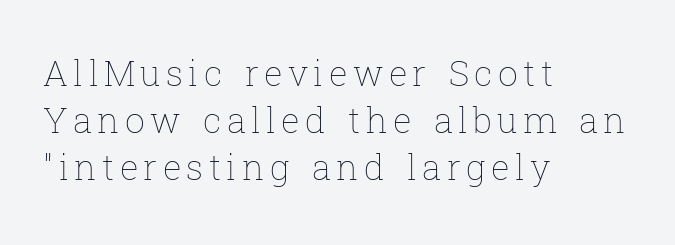
The rag falls on the right side of this text block. Bold? No — there's no thickening of the strokes. The words here are not underlined. Posture: upright roman. A typesetter would call this proportional, since set widths differ per character. Normally led — the rows are evenly, conventionally spaced.
